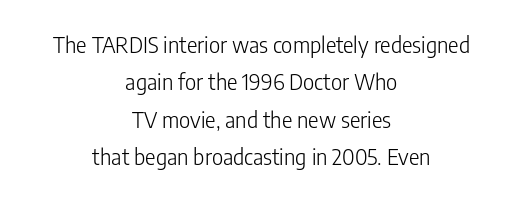
The image shows 22 px text type, upright; set centered, normal line spacing (1.7x), normal letter spacing, not underlined.
